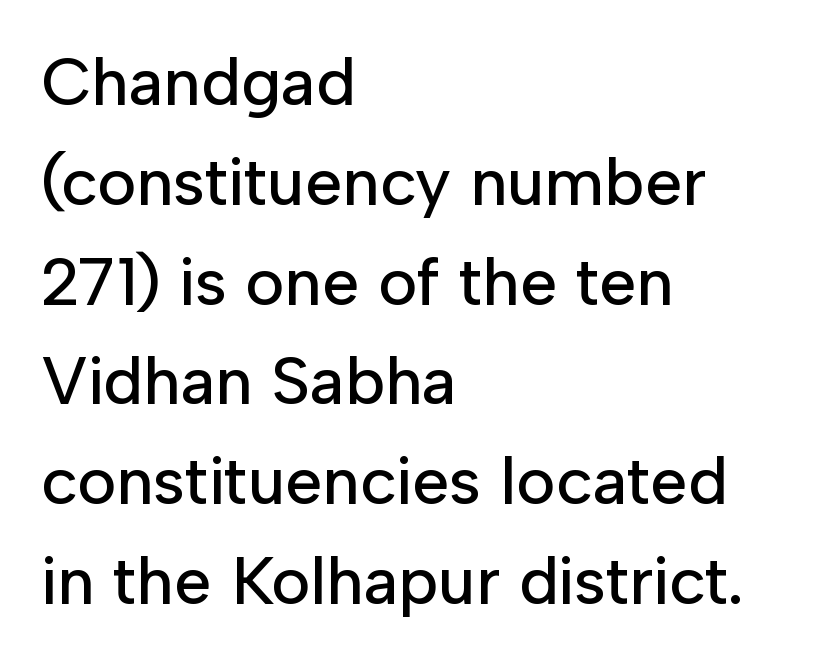
Q: Is the text italic (slanted)? A: No, it is upright.
Q: Is the typeface a serif or a sans-serif typeface? A: Sans-serif.
Q: Is the text underlined? A: No.
Q: How is the paragraph aligned? A: Left-aligned.
Q: Is the spacing between letters normal or unusually wide? A: Normal.
Q: Is the spacing between lines tight, normal or loose? A: Normal.
Q: Width (condensed, normal, or wide)? A: Normal.
Q: Stroke contrast? A: Low.
Q: x-height? A: Medium.
Q: Monospaced? A: No.
